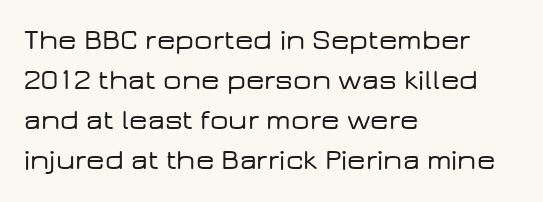
{"serif": "no", "italic": "no", "width": "wide", "stroke_contrast": "low", "x_height": "medium", "monospaced": "no", "underline": "no", "align": "left", "line_spacing": "normal", "line_spacing_ratio": 1.38, "letter_spacing": "normal", "letter_spacing_em": 0.0, "glyph_px": 29}
